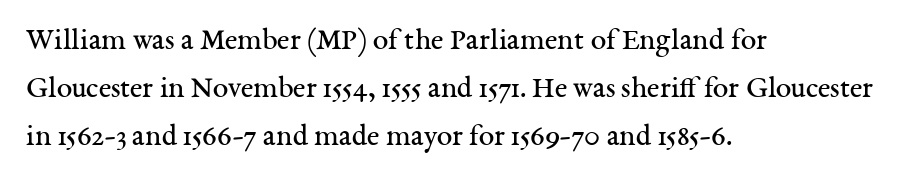
The image shows 31 px regular-weight serif type, upright; set left-aligned, normal line spacing (1.55x), normal letter spacing, not underlined; medium stroke contrast and a medium x-height.
